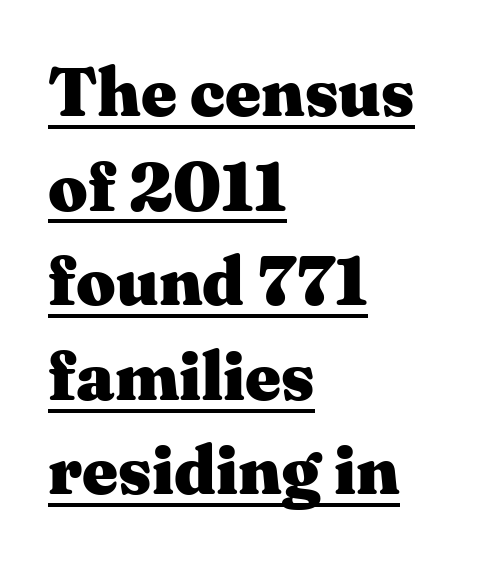
Q: Is the text bold? A: Yes.
Q: Is the text italic (slanted)? A: No, it is upright.
Q: Is the typeface a serif or a sans-serif typeface? A: Serif.
Q: Is the text underlined? A: Yes.
Q: How is the paragraph aligned? A: Left-aligned.
Q: Is the spacing between letters normal or unusually wide? A: Normal.
Q: Is the spacing between lines tight, normal or loose? A: Normal.
Q: Width (condensed, normal, or wide)? A: Wide.
Q: Stroke contrast? A: Medium.
Q: x-height? A: Medium.
Q: Monospaced? A: No.
